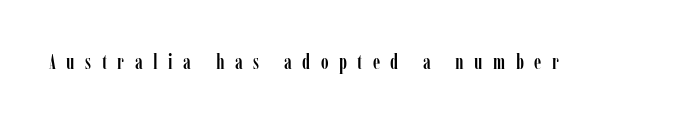
The image shows 21 px text type, upright; set unusually wide letter spacing (+0.5 em), not underlined.
